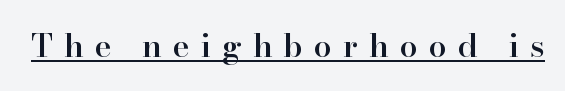
Q: Is the text bold? A: Semi-bold.
Q: Is the text italic (slanted)? A: No, it is upright.
Q: Is the typeface a serif or a sans-serif typeface? A: Serif.
Q: Is the text underlined? A: Yes.
Q: Is the spacing between letters normal or unusually wide? A: Unusually wide.
Q: Width (condensed, normal, or wide)? A: Normal.
Q: Stroke contrast? A: High.
Q: x-height? A: Small.
Q: Monospaced? A: No.
